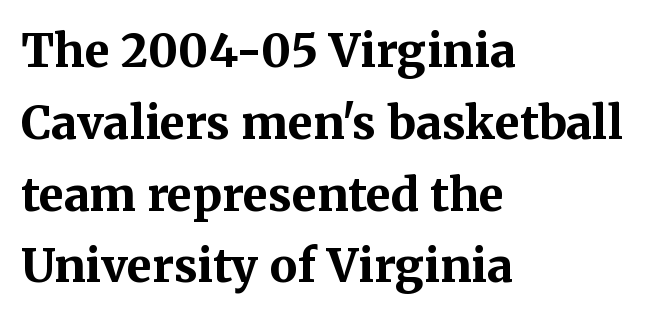
Q: Is the text bold? A: Yes.
Q: Is the text italic (slanted)? A: No, it is upright.
Q: Is the typeface a serif or a sans-serif typeface? A: Serif.
Q: Is the text underlined? A: No.
Q: How is the paragraph aligned? A: Left-aligned.
Q: Is the spacing between letters normal or unusually wide? A: Normal.
Q: Is the spacing between lines tight, normal or loose? A: Normal.
Q: Width (condensed, normal, or wide)? A: Normal.
Q: Stroke contrast? A: Medium.
Q: x-height? A: Medium.
Q: Monospaced? A: No.
